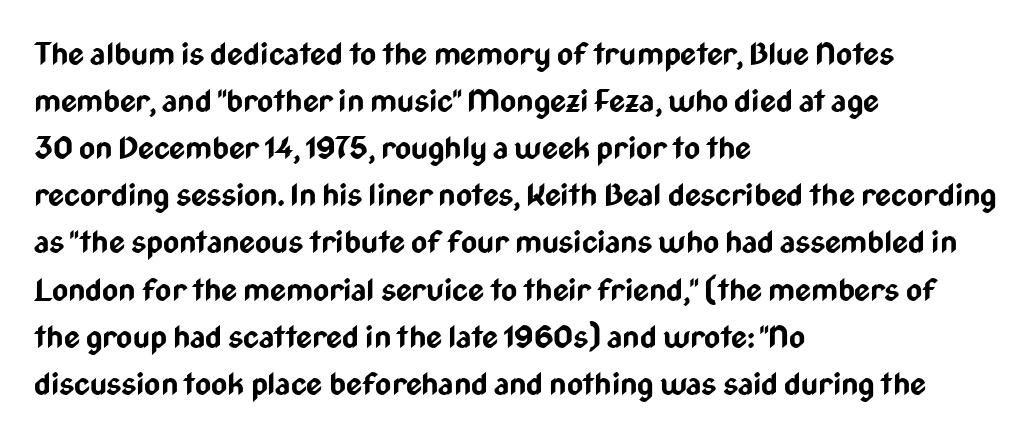
The image shows 31 px bold, condensed sans-serif type, upright; set left-aligned, normal line spacing (1.52x), normal letter spacing, not underlined; low stroke contrast and a medium x-height.
